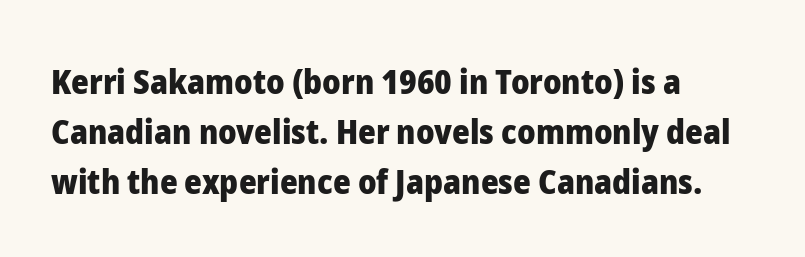
Q: Is the text bold? A: Yes.
Q: Is the text italic (slanted)? A: No, it is upright.
Q: Is the typeface a serif or a sans-serif typeface? A: Sans-serif.
Q: Is the text underlined? A: No.
Q: How is the paragraph aligned? A: Left-aligned.
Q: Is the spacing between letters normal or unusually wide? A: Normal.
Q: Is the spacing between lines tight, normal or loose? A: Normal.
Q: Width (condensed, normal, or wide)? A: Normal.
Q: Stroke contrast? A: Low.
Q: x-height? A: Medium.
Q: Monospaced? A: No.
